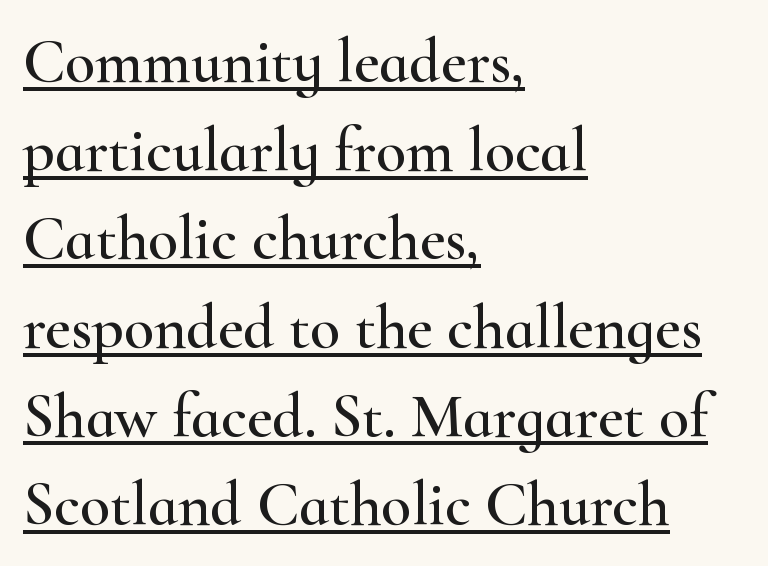
The image shows 62 px wide serif type, upright; set left-aligned, normal line spacing (1.43x), normal letter spacing, underlined; high stroke contrast and a small x-height.
